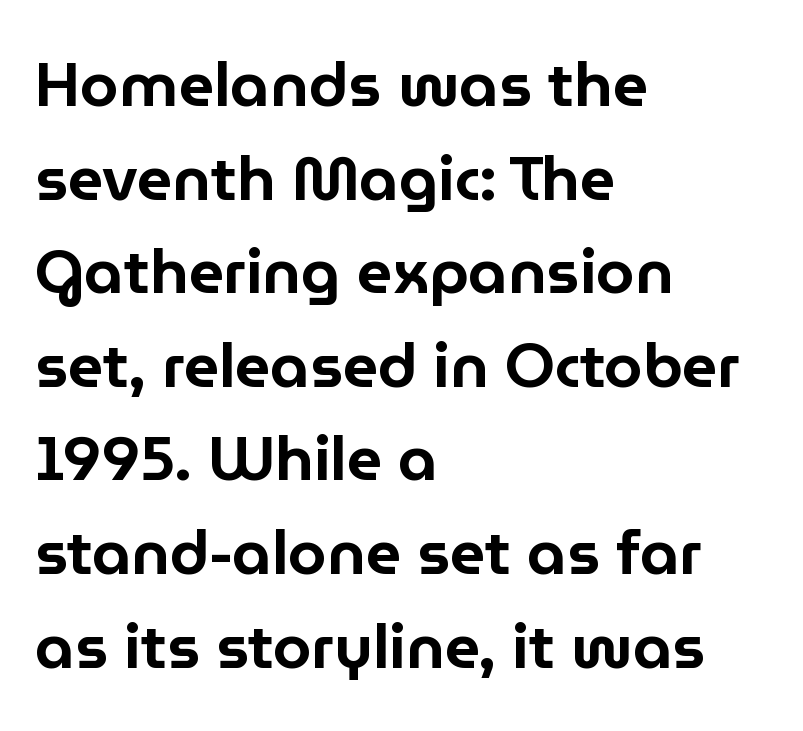
{"serif": "no", "italic": "no", "width": "normal", "stroke_contrast": "low", "x_height": "medium", "monospaced": "no", "underline": "no", "align": "left", "line_spacing": "normal", "line_spacing_ratio": 1.51, "letter_spacing": "normal", "letter_spacing_em": 0.0, "glyph_px": 62}
